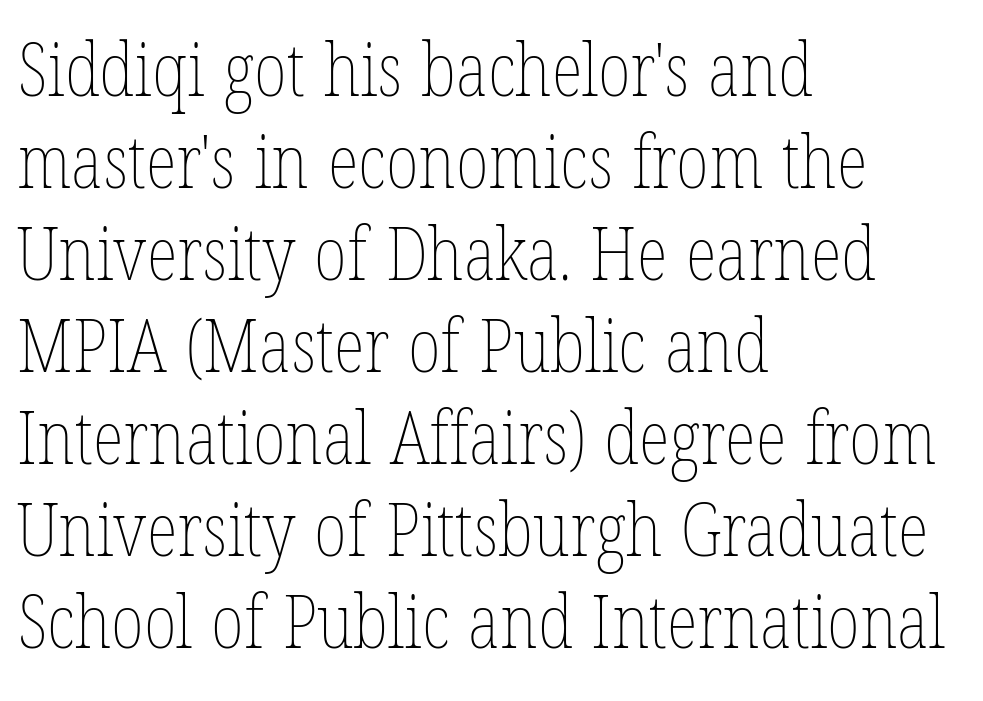
The image shows 73 px thin, condensed type, upright; set left-aligned, normal line spacing (1.26x), normal letter spacing, not underlined; low stroke contrast and a medium x-height.
